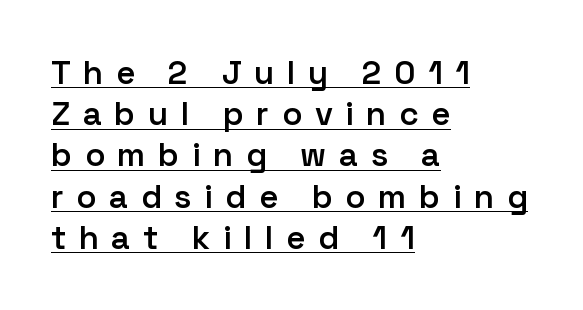
A somewhat darkened texture: the type is semibold rather than bold. This rendering features underlined lettering. Tall strokes in this sample are plumb rather than angled. The lines sit at an ordinary, default distance from one another. Nope, no serifs anywhere on these letters. In terms of letterspacing, this is a distinctly airy, spread setting.
